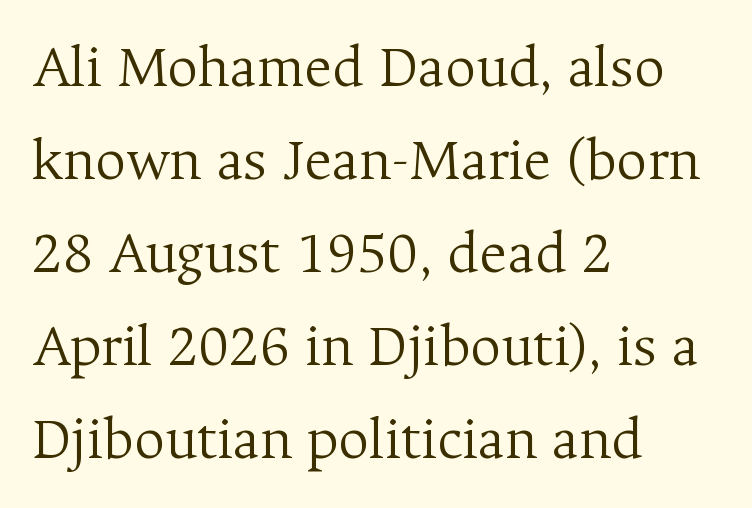
This rendering uses left alignment, leaving the right contour irregular. Stroke thickness stays within the range of a standard reading face or lighter. Ordinary non-slanted type is in use. Observe the ordinary spacing: letters are neighbours, not strangers.
